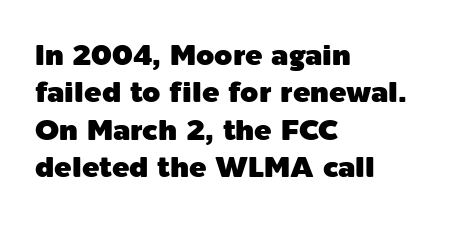
{"serif": "no", "italic": "no", "width": "normal", "x_height": "medium", "monospaced": "no", "underline": "no", "align": "left", "line_spacing": "normal", "line_spacing_ratio": 1.29, "letter_spacing": "normal", "letter_spacing_em": 0.0, "glyph_px": 29}
